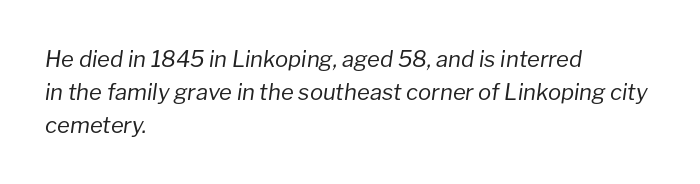
The zone under the glyphs is completely vacant. The font's italic variant was chosen for this text. Successive baselines arrive at the customary interval. These glyphs show unthickened strokes, regular width or finer. Is the block centered? No — it sits flush against the left margin.
